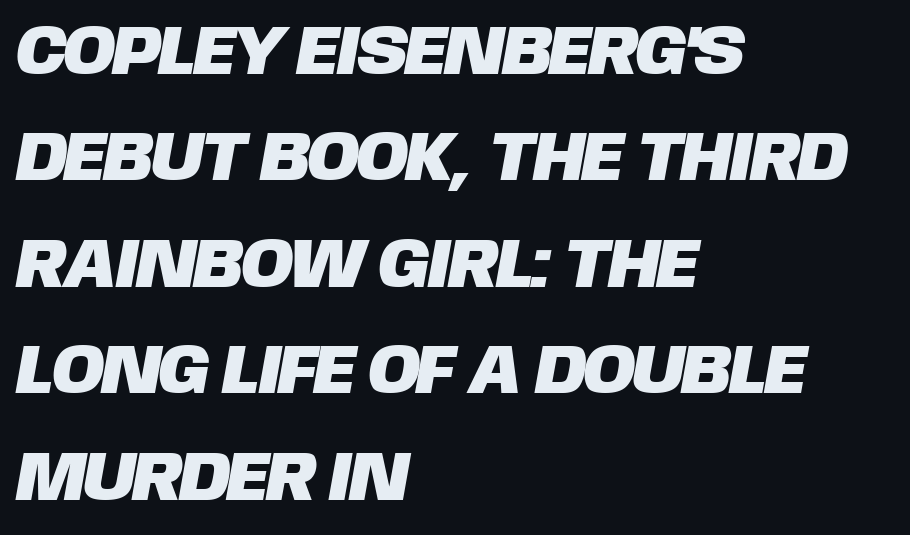
The image shows 70 px sans-serif type; set left-aligned, normal line spacing (1.52x), normal letter spacing, not underlined; low stroke contrast and a large x-height.
